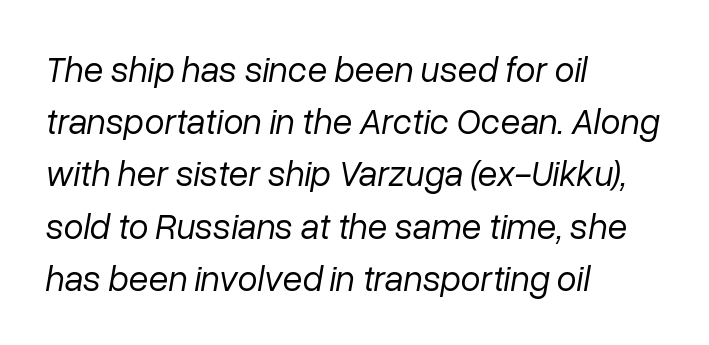
Q: Is the text bold? A: No.
Q: Is the text italic (slanted)? A: Yes, it leans right by about 10 degrees.
Q: Is the text underlined? A: No.
Q: How is the paragraph aligned? A: Left-aligned.
Q: Is the spacing between letters normal or unusually wide? A: Normal.
Q: Is the spacing between lines tight, normal or loose? A: Normal.
Q: Width (condensed, normal, or wide)? A: Normal.
Q: Stroke contrast? A: Low.
Q: x-height? A: Medium.
Q: Monospaced? A: No.
